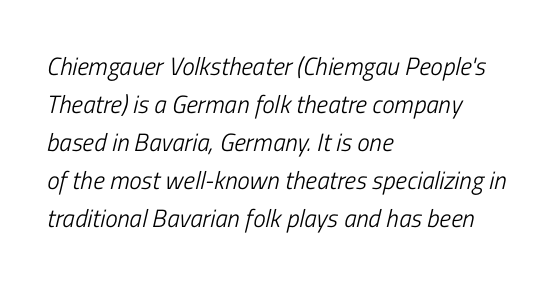
{"italic": "yes", "lean": "right", "slant_degrees": 13, "bold": "no", "underline": "no", "align": "left", "line_spacing": "normal", "line_spacing_ratio": 1.52, "letter_spacing": "normal", "letter_spacing_em": 0.0, "glyph_px": 25}
